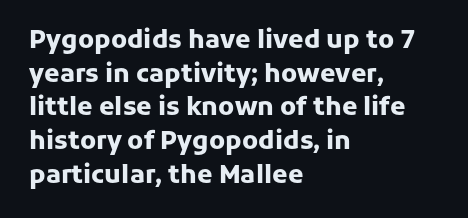
The image shows 25 px bold type, upright; set left-aligned, normal line spacing (1.35x), normal letter spacing, not underlined.
